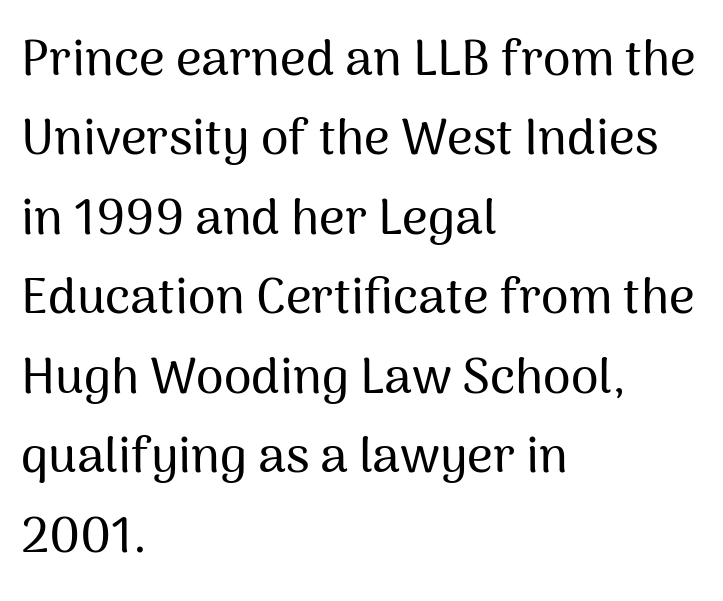
Q: Is the text italic (slanted)? A: No, it is upright.
Q: Is the typeface a serif or a sans-serif typeface? A: Sans-serif.
Q: Is the text underlined? A: No.
Q: How is the paragraph aligned? A: Left-aligned.
Q: Is the spacing between letters normal or unusually wide? A: Normal.
Q: Is the spacing between lines tight, normal or loose? A: Normal.
Q: Width (condensed, normal, or wide)? A: Normal.
Q: Stroke contrast? A: Medium.
Q: x-height? A: Medium.
Q: Monospaced? A: No.
